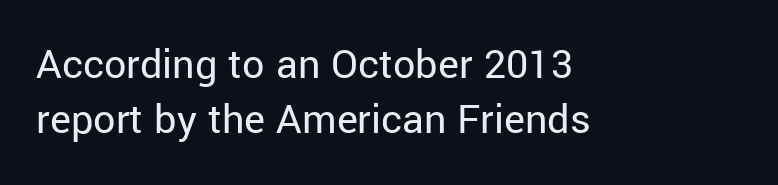
No extra tracking has been applied to these lines. Tall strokes in this sample are plumb rather than angled. No extra ink here — the face is not bold. Observe the absence of serifs on each vertical stroke in this sample. Lines of text with bare space underneath.
